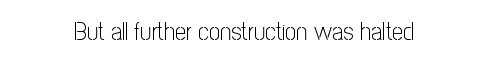
{"italic": "no", "bold": "no", "underline": "no", "align": "center", "letter_spacing": "normal", "letter_spacing_em": 0.0, "glyph_px": 25}
